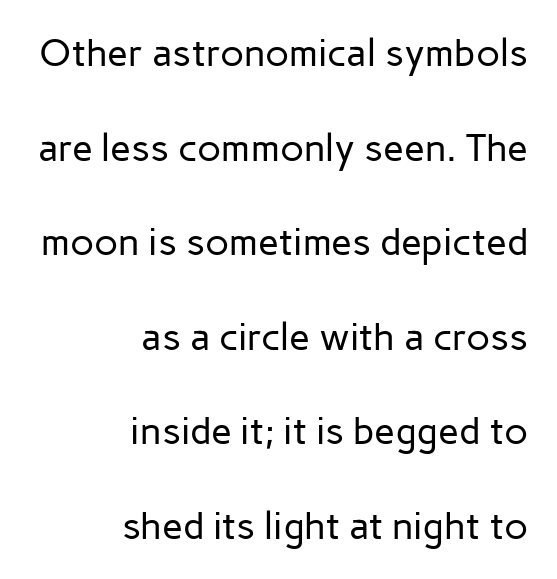
{"serif": "no", "italic": "no", "bold": "no", "weight": "regular", "width": "normal", "stroke_contrast": "low", "x_height": "medium", "monospaced": "no", "underline": "no", "align": "right", "line_spacing": "loose", "line_spacing_ratio": 2.49, "letter_spacing": "normal", "letter_spacing_em": 0.0, "glyph_px": 38}
